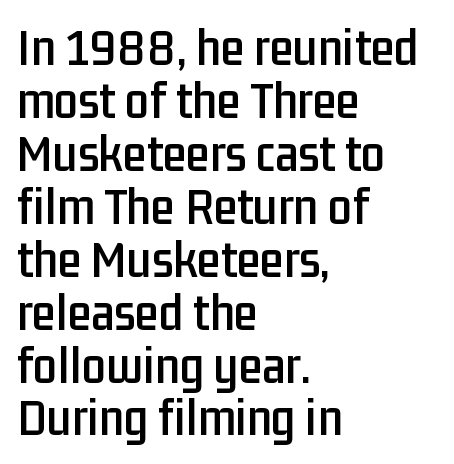
The image shows 54 px condensed sans-serif type, upright; set left-aligned, tight line spacing (0.98x), normal letter spacing, not underlined; low stroke contrast and a medium x-height.
